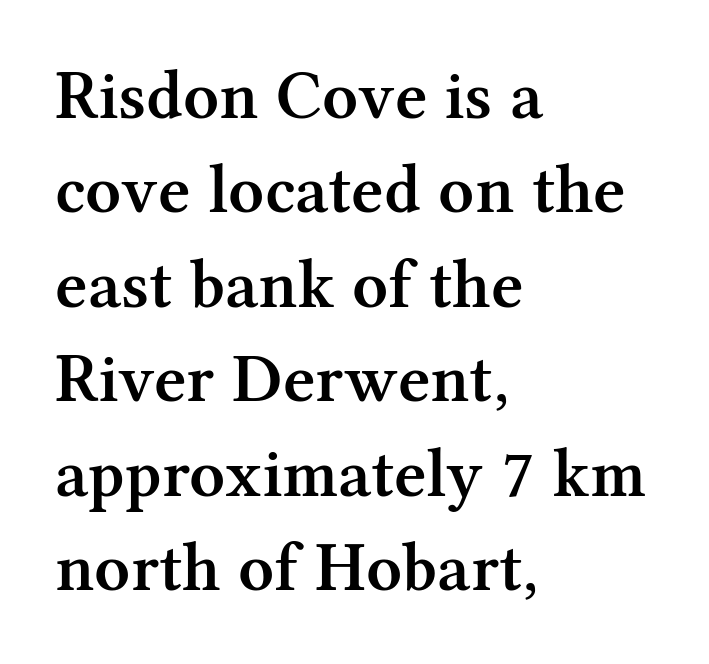
The image shows 70 px semibold serif type, upright; set left-aligned, normal line spacing (1.35x), normal letter spacing, not underlined; medium stroke contrast and a medium x-height.
